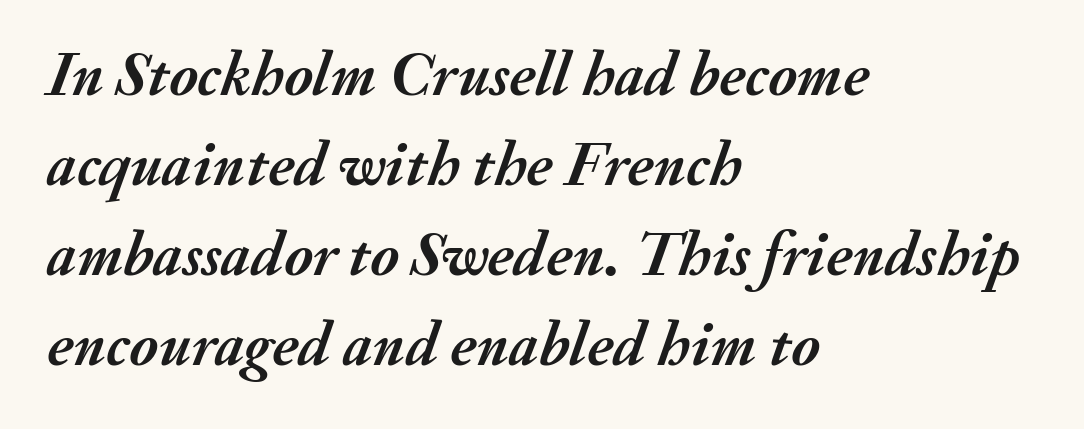
Each letter keeps its own natural width here, so spacing adapts to shape. The vertical gap from one line to the next is medium. The lettering tilts uniformly, giving the passage an italic look. The letterforms sit shoulder to shoulder at normal distance.
